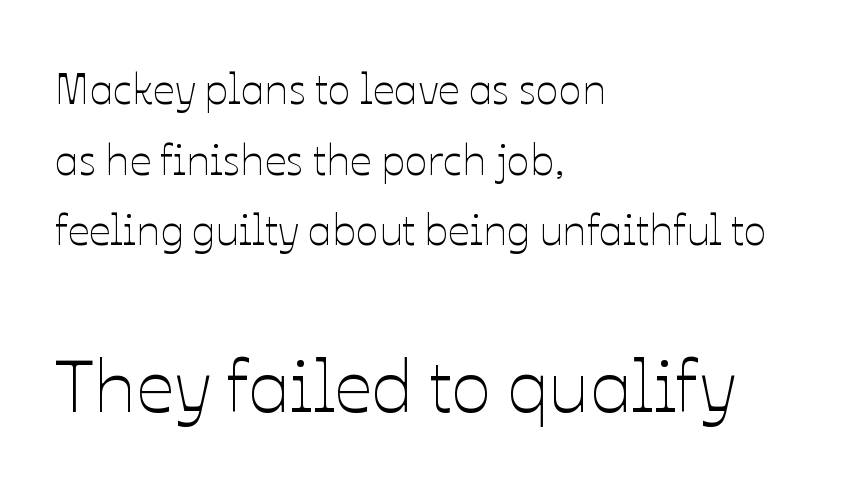
Between these two stacked blocks, the lower one wins on size. The lines sit at an ordinary, default distance from one another. This is not heavy type; no bold has been used. Check the space under the baseline: it is left empty.
